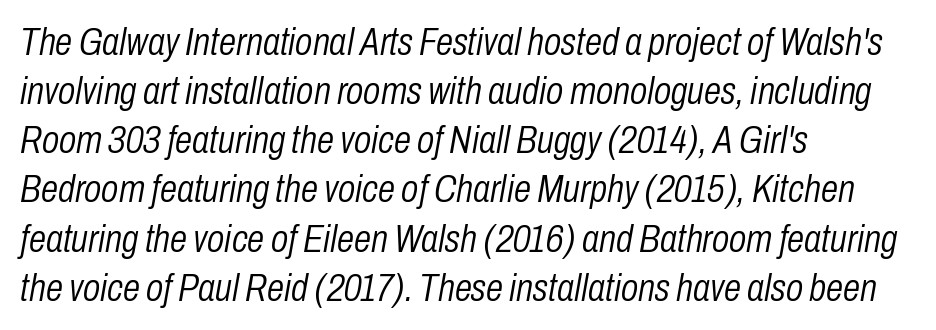
Q: Is the text bold? A: No.
Q: Is the text italic (slanted)? A: Yes, it leans right by about 10 degrees.
Q: Is the text underlined? A: No.
Q: How is the paragraph aligned? A: Left-aligned.
Q: Is the spacing between letters normal or unusually wide? A: Normal.
Q: Is the spacing between lines tight, normal or loose? A: Normal.
Q: Width (condensed, normal, or wide)? A: Condensed.
Q: Stroke contrast? A: Low.
Q: x-height? A: Medium.
Q: Monospaced? A: No.
